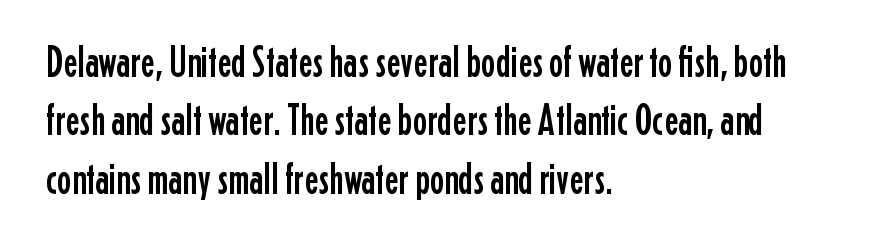
Q: Is the text italic (slanted)? A: No, it is upright.
Q: Is the typeface a serif or a sans-serif typeface? A: Sans-serif.
Q: Is the text underlined? A: No.
Q: How is the paragraph aligned? A: Left-aligned.
Q: Is the spacing between letters normal or unusually wide? A: Normal.
Q: Is the spacing between lines tight, normal or loose? A: Normal.
Q: Width (condensed, normal, or wide)? A: Condensed.
Q: Stroke contrast? A: Low.
Q: x-height? A: Medium.
Q: Monospaced? A: No.
